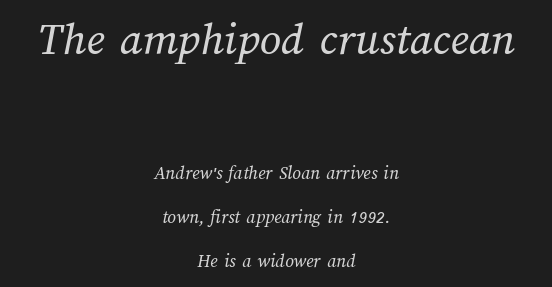
Bold? No — there's no thickening of the strokes. Whoever set this made the first block the dominant, larger element. Default kerning and tracking; the words read as compact shapes. Both edges are ragged and mirror each other, which tells us the setting is centered.
